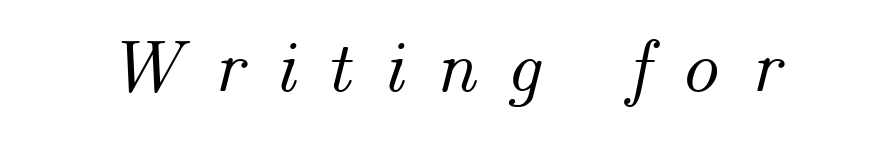
The image shows 75 px text type, italic (leaning right); set unusually wide letter spacing (+0.4 em), not underlined; medium stroke contrast and a small x-height.
